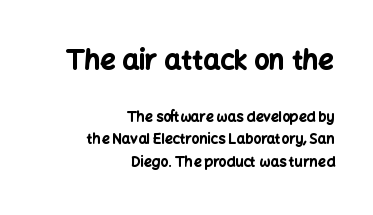
Q: Is the text bold? A: Yes.
Q: Is the text italic (slanted)? A: No, it is upright.
Q: Is the text underlined? A: No.
Q: How is the paragraph aligned? A: Right-aligned.
Q: Is the spacing between letters normal or unusually wide? A: Normal.
Q: Is the spacing between lines tight, normal or loose? A: Normal.
Q: Which block of text is set in a larger size, the first (top) or the second (bottom)? A: The first (top) one.
